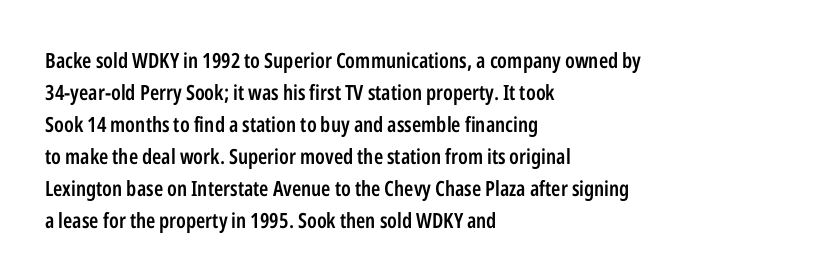
{"italic": "no", "bold": "semi", "underline": "no", "align": "left", "line_spacing": "normal", "line_spacing_ratio": 1.52, "letter_spacing": "normal", "letter_spacing_em": 0.0, "glyph_px": 21}
